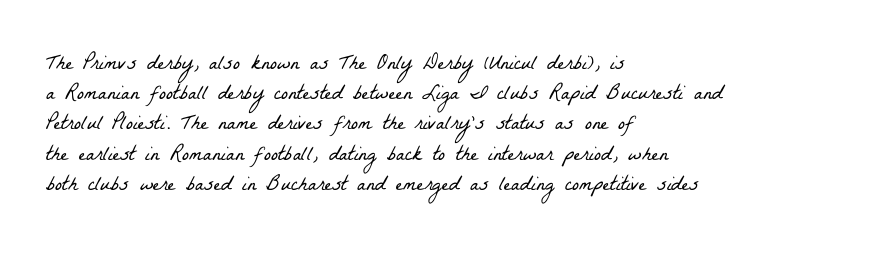
The image shows 21 px text type; set left-aligned, normal line spacing (1.44x), normal letter spacing, not underlined.
